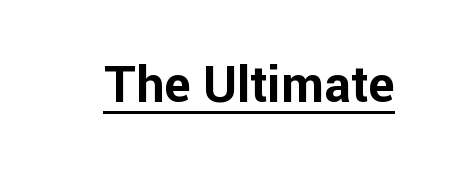
The lettering stays uniformly vertical, giving the passage a roman look. The face used here is proportionally spaced, like ordinary book or web type. A rule runs beneath these lines of type. The rendering keeps characters at their native spacing. Typographic density is high because the face is bold. In terms of letterform style, serifs are entirely absent.
